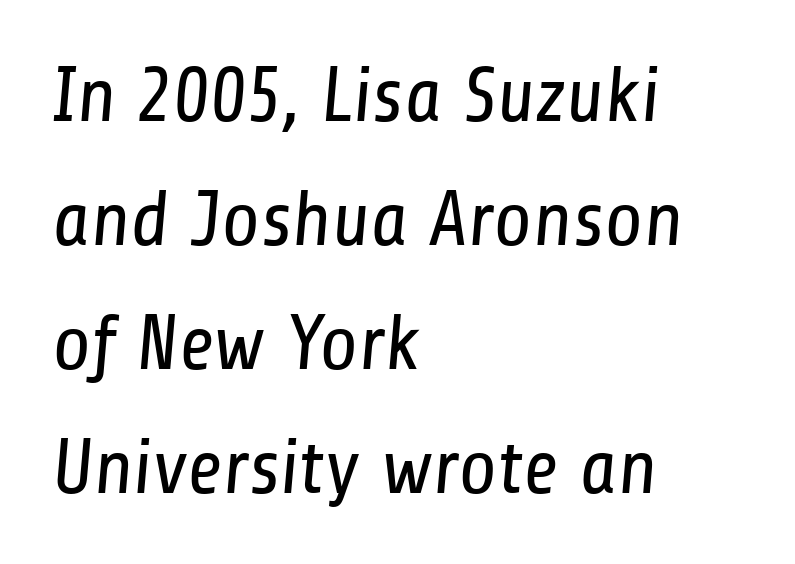
The letters advance in unequal steps, a hallmark of proportional type. Observe the ordinary spacing: letters are neighbours, not strangers. Heft: none added — not bold. Students, observe: this is what conventionally led text looks like. This sample is left-justified, so line endings fall wherever the words run out. The space beneath each line is pristine and unruled.
